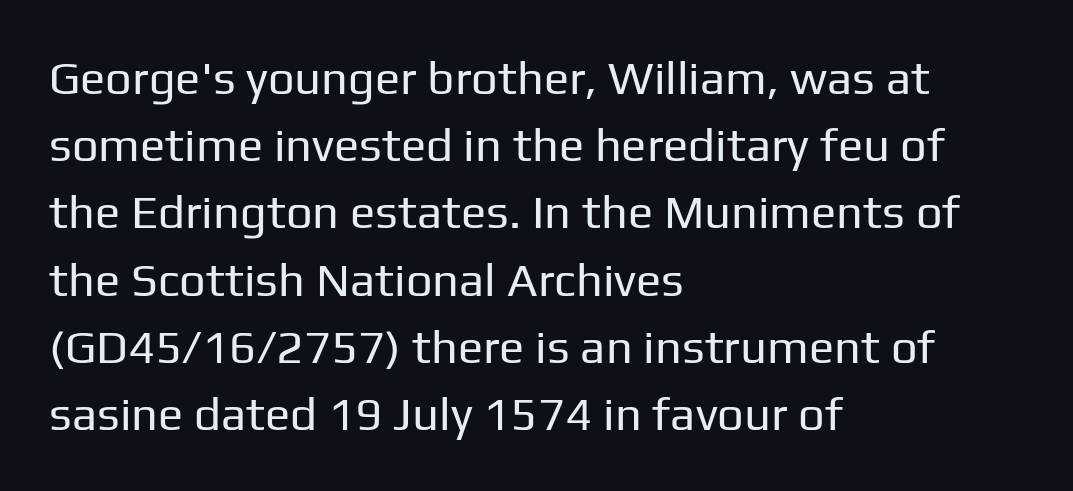
The image shows 47 px regular-weight sans-serif type, upright; set left-aligned, normal line spacing (1.43x), normal letter spacing, not underlined; low stroke contrast and a medium x-height.
